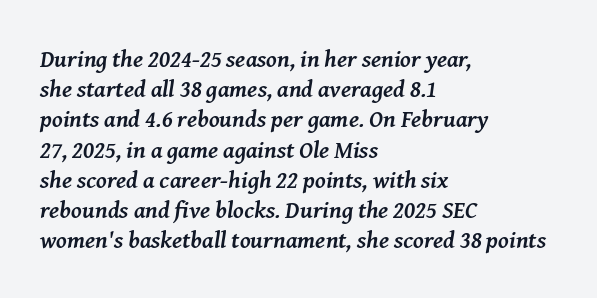
Q: Is the text bold? A: Yes.
Q: Is the text italic (slanted)? A: Yes, it leans right by about 8 degrees.
Q: Is the text underlined? A: No.
Q: How is the paragraph aligned? A: Left-aligned.
Q: Is the spacing between letters normal or unusually wide? A: Normal.
Q: Is the spacing between lines tight, normal or loose? A: Normal.
